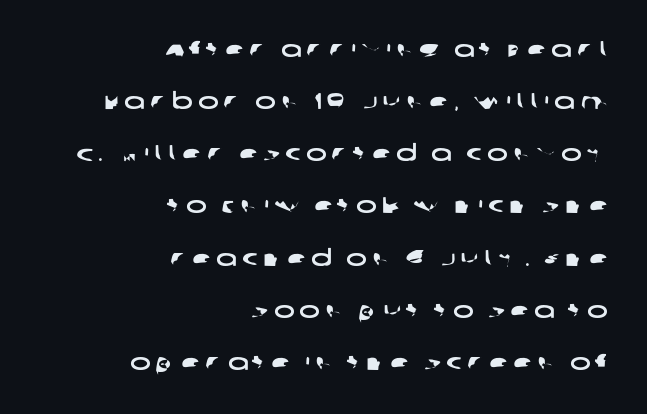
The image shows 22 px text type; set right-aligned, loose line spacing (2.37x), unusually wide letter spacing (+0.23 em), not underlined.
